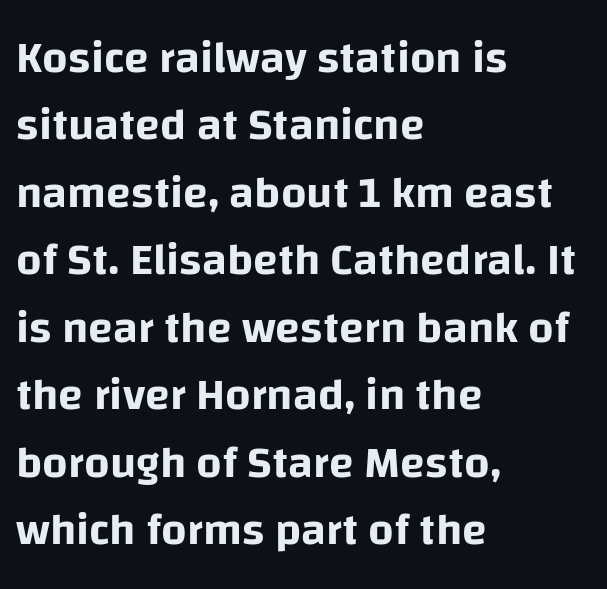
The image shows 45 px sans-serif type, upright; set left-aligned, normal line spacing (1.5x), normal letter spacing, not underlined; low stroke contrast and a large x-height.
